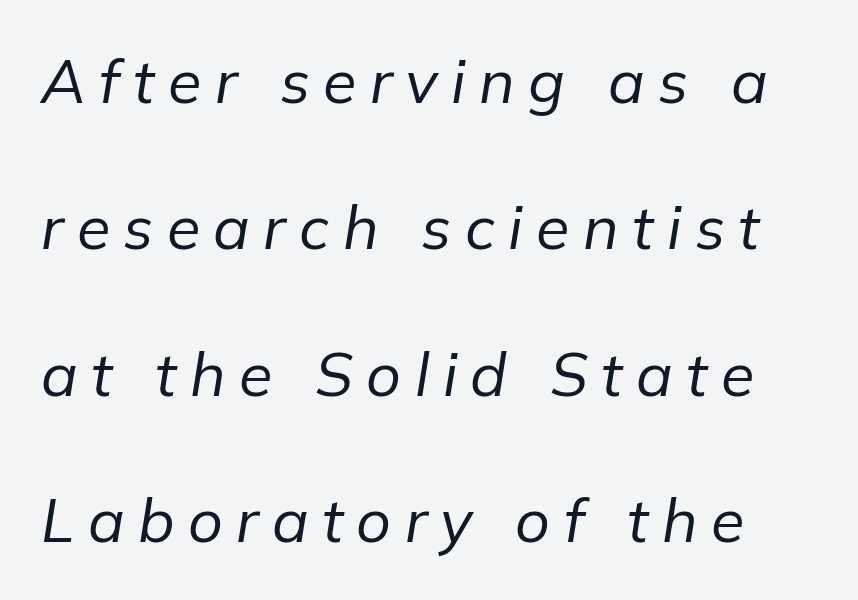
Regarding leading, the lines here are spaced well apart. Here the designer chose a conventional face with non-uniform glyph widths. Only glyphs here, with clear space below each row. The passage shown has open, widely tracked lettering throughout. Ink coverage per letter is moderate at most.
